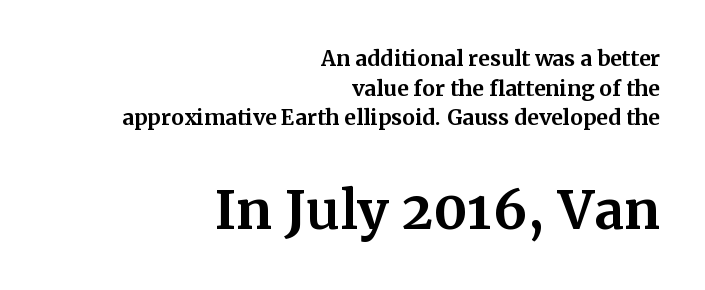
Compare the two chunks: the lower has the greater cap height. The typography opts for an upright posture over an oblique one. Character widths vary here, with narrow letters taking less room than wide ones. These lines are composed in type with serifs.
